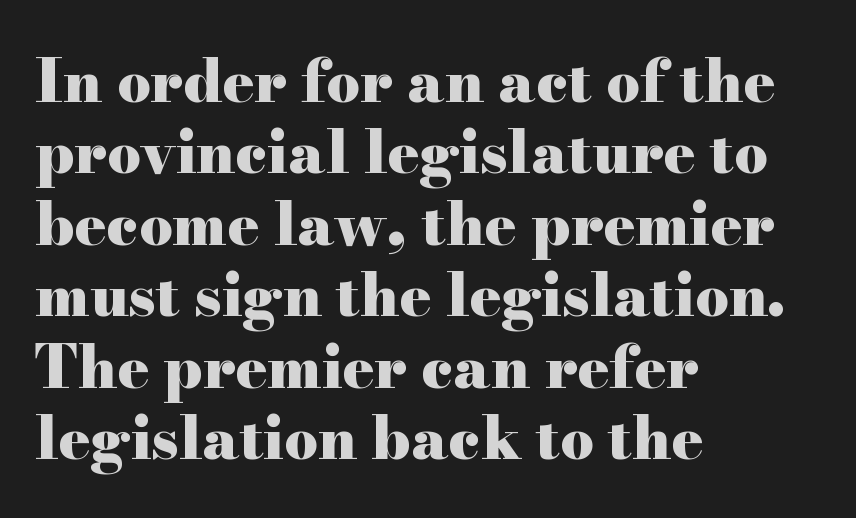
The image shows 59 px heavy, wide serif type, upright; set left-aligned, line spacing 1.21x, normal letter spacing, not underlined; high stroke contrast and a small x-height.
